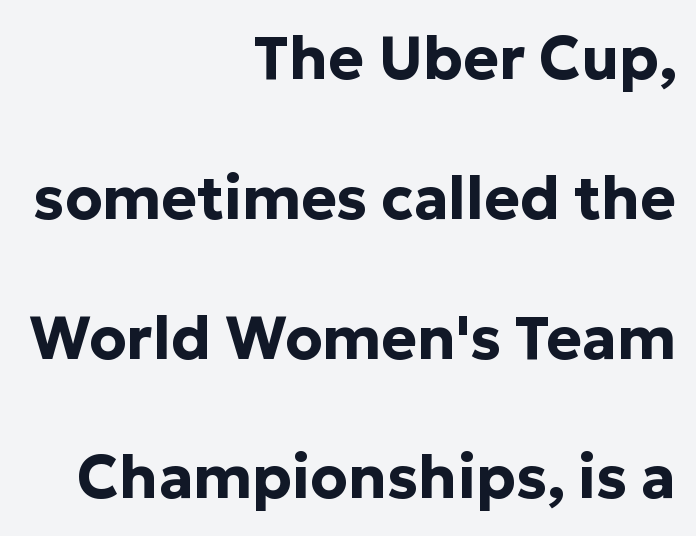
The image shows 60 px bold sans-serif type, upright; set right-aligned, loose line spacing (2.33x), normal letter spacing, not underlined; low stroke contrast and a medium x-height.
